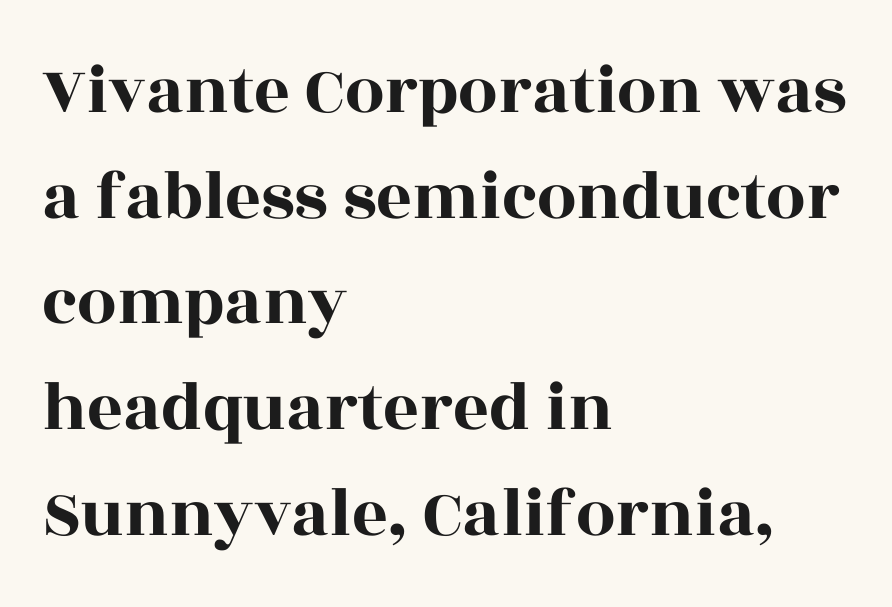
{"serif": "yes", "italic": "no", "width": "wide", "x_height": "large", "monospaced": "no", "underline": "no", "align": "left", "line_spacing": "normal", "line_spacing_ratio": 1.51, "letter_spacing": "normal", "letter_spacing_em": 0.0, "glyph_px": 70}
